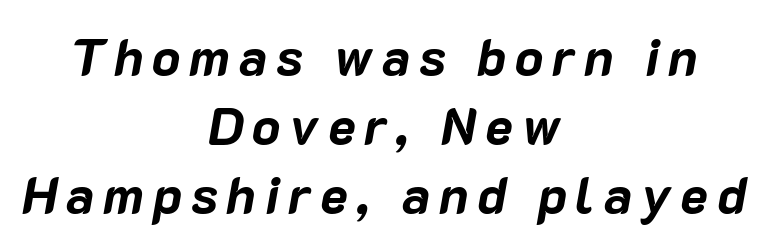
Which margin do the lines hug? Neither — every line sits in the middle. Words float on clear page, feet unadorned. As a designer I'd log this as weight 700, bold. The leading is moderate, giving the passage an even texture.
